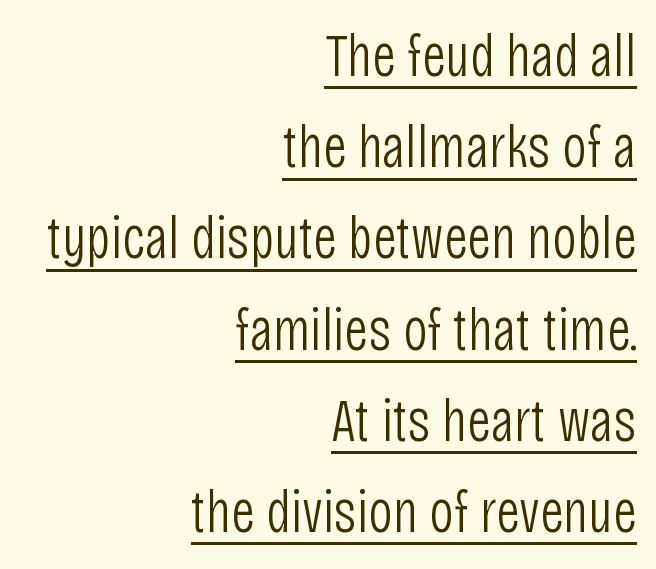
The image shows 60 px light, condensed sans-serif type, upright; set right-aligned, normal line spacing (1.52x), normal letter spacing, underlined; low stroke contrast and a large x-height.
